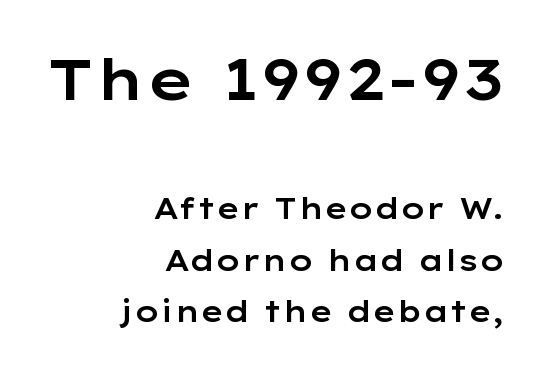
The image shows 58 px wide sans-serif type, upright; set right-aligned, line spacing 1.76x, normal letter spacing, not underlined; the first (top) block is 2.0x larger; low stroke contrast and a medium x-height.
